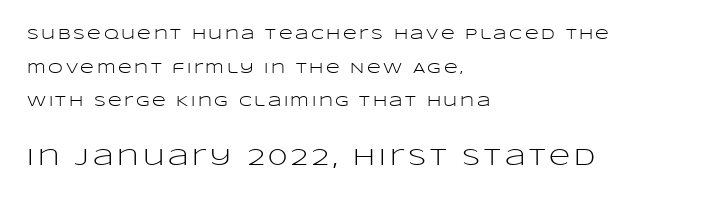
{"italic": "no", "bold": "no", "underline": "no", "align": "left", "line_spacing": "loose", "line_spacing_ratio": 2.25, "larger_block": "second", "size_ratio": 1.53, "glyph_px": 23}
